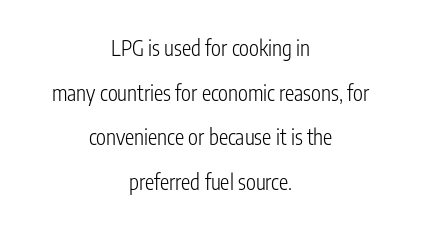
Vertical spacing — loose. Every stem runs plumb, perpendicular to the baseline. Ink coverage per letter is moderate at most. Check the space under the baseline: it is left empty. Centered paragraph, ragged on both sides.
